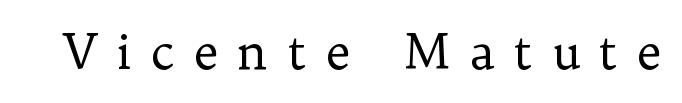
Q: Is the text bold? A: No.
Q: Is the text italic (slanted)? A: No, it is upright.
Q: Is the typeface a serif or a sans-serif typeface? A: Serif.
Q: Is the text underlined? A: No.
Q: Is the spacing between letters normal or unusually wide? A: Unusually wide.
Q: Width (condensed, normal, or wide)? A: Normal.
Q: Stroke contrast? A: Low.
Q: x-height? A: Medium.
Q: Monospaced? A: No.
